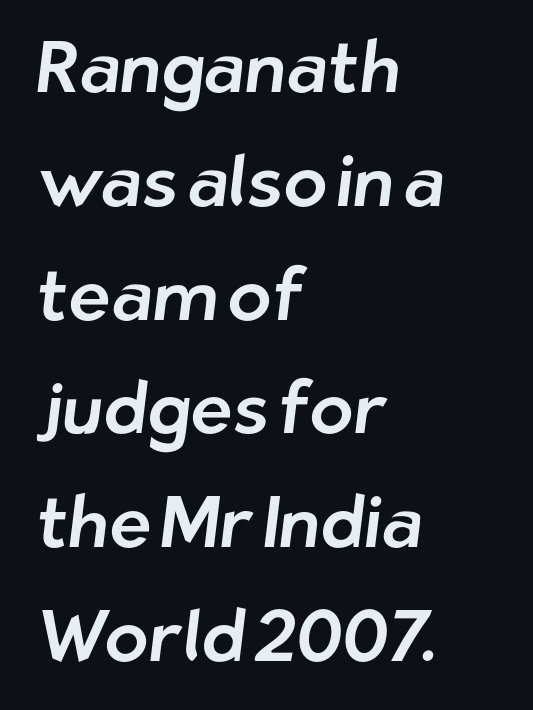
Q: Is the typeface a serif or a sans-serif typeface? A: Sans-serif.
Q: Is the text underlined? A: No.
Q: How is the paragraph aligned? A: Left-aligned.
Q: Is the spacing between letters normal or unusually wide? A: Normal.
Q: Is the spacing between lines tight, normal or loose? A: Normal.
Q: Width (condensed, normal, or wide)? A: Normal.
Q: Stroke contrast? A: Low.
Q: x-height? A: Medium.
Q: Monospaced? A: No.
